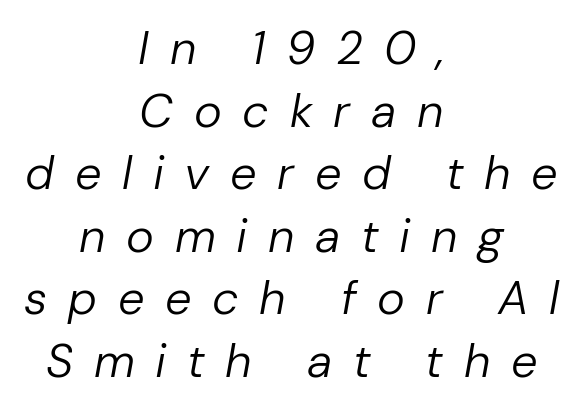
Q: Is the text bold? A: No.
Q: Is the text italic (slanted)? A: Yes, it leans right by about 10 degrees.
Q: Is the text underlined? A: No.
Q: How is the paragraph aligned? A: Centered.
Q: Is the spacing between letters normal or unusually wide? A: Unusually wide.
Q: Is the spacing between lines tight, normal or loose? A: Normal.
Q: Width (condensed, normal, or wide)? A: Normal.
Q: Stroke contrast? A: Low.
Q: x-height? A: Medium.
Q: Monospaced? A: No.
